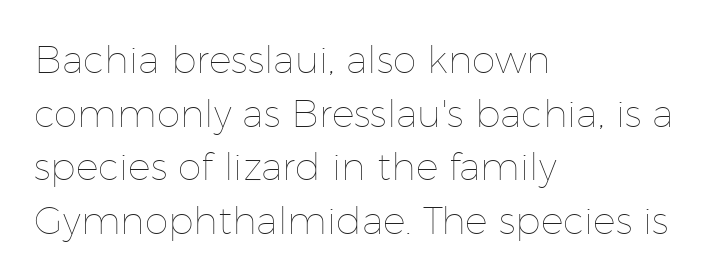
Weight: in the light-to-regular range. The letters stand straight up with perfectly vertical stems. The passage shown is not underscored anywhere. Character widths vary here, with narrow letters taking less room than wide ones.
